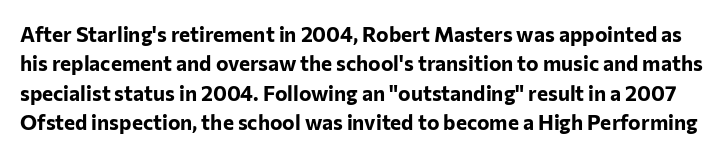
{"italic": "no", "bold": "yes", "underline": "no", "line_spacing": "normal", "line_spacing_ratio": 1.4, "letter_spacing": "normal", "letter_spacing_em": 0.0, "glyph_px": 21}
